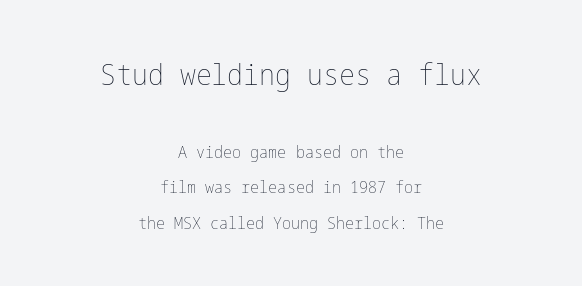
Q: Is the text bold? A: No.
Q: Is the text italic (slanted)? A: No, it is upright.
Q: Is the text underlined? A: No.
Q: How is the paragraph aligned? A: Centered.
Q: Is the spacing between letters normal or unusually wide? A: Normal.
Q: Is the spacing between lines tight, normal or loose? A: Loose.
Q: Which block of text is set in a larger size, the first (top) or the second (bottom)? A: The first (top) one.
Q: Width (condensed, normal, or wide)? A: Condensed.
Q: Stroke contrast? A: Low.
Q: x-height? A: Medium.
